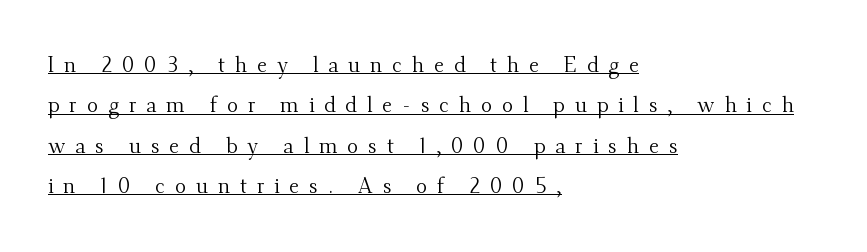
{"italic": "no", "bold": "no", "underline": "yes", "align": "left", "line_spacing": "loose", "line_spacing_ratio": 1.92, "letter_spacing": "wide", "letter_spacing_em": 0.47, "glyph_px": 21}
